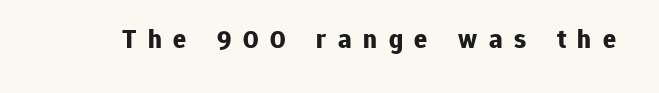
The image shows 27 px bold type, upright; set unusually wide letter spacing (+0.43 em), not underlined.
